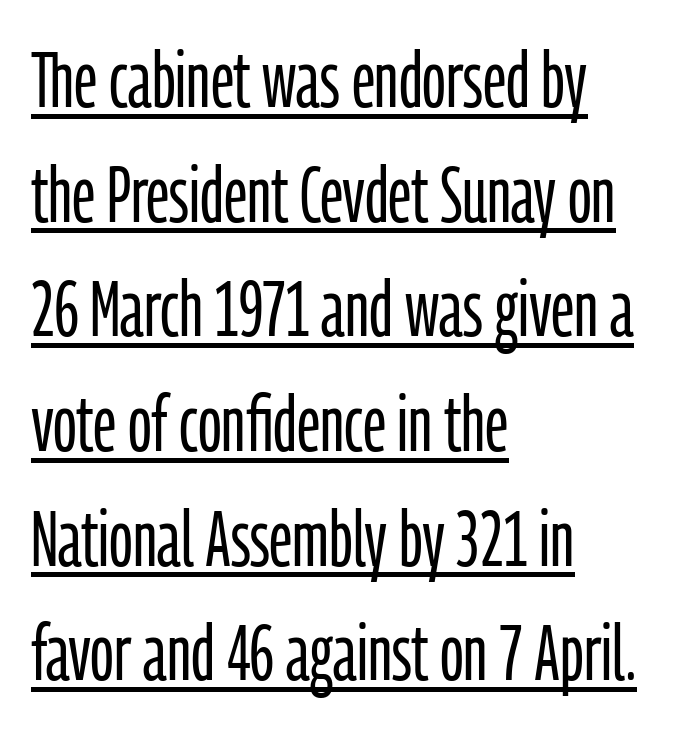
{"serif": "no", "italic": "no", "bold": "no", "weight": "light", "width": "condensed", "stroke_contrast": "low", "x_height": "medium", "monospaced": "no", "underline": "yes", "align": "left", "line_spacing": "normal", "line_spacing_ratio": 1.47, "letter_spacing": "normal", "letter_spacing_em": 0.0, "glyph_px": 78}
